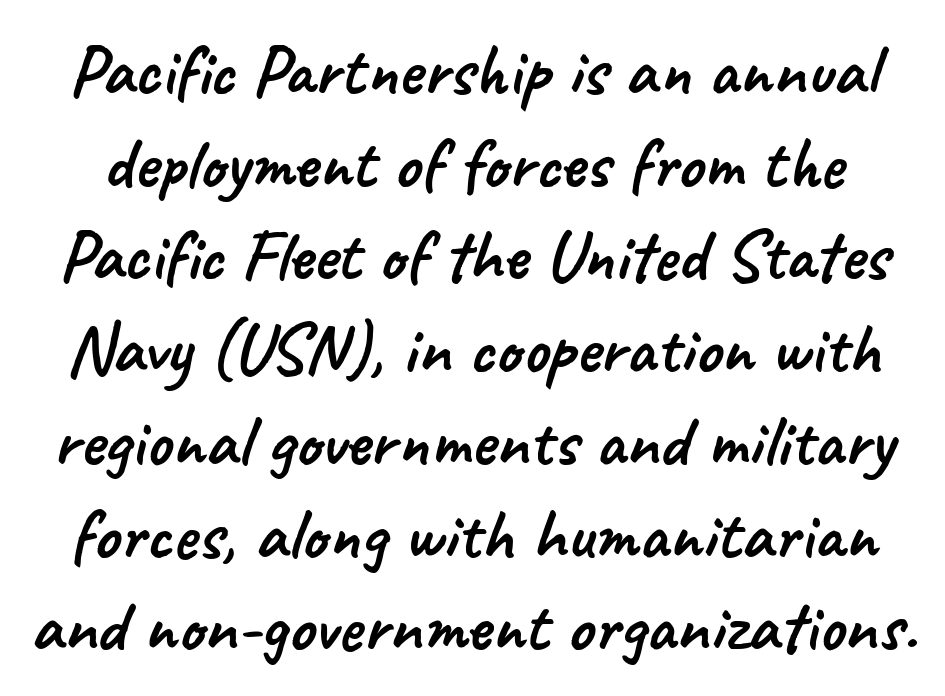
Q: Is the typeface a serif or a sans-serif typeface? A: Sans-serif.
Q: Is the text underlined? A: No.
Q: Is the spacing between letters normal or unusually wide? A: Normal.
Q: Is the spacing between lines tight, normal or loose? A: Normal.
Q: Width (condensed, normal, or wide)? A: Normal.
Q: Stroke contrast? A: Low.
Q: x-height? A: Small.
Q: Monospaced? A: No.
